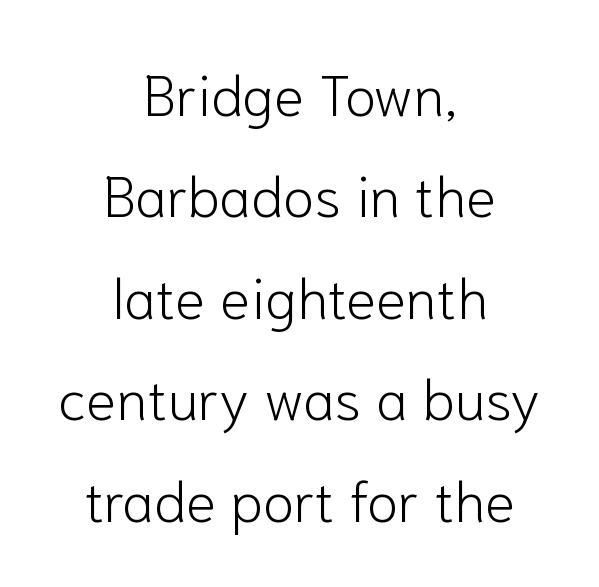
The image shows 57 px light sans-serif type, upright; set centered, line spacing 1.78x, normal letter spacing, not underlined; low stroke contrast and a medium x-height.
